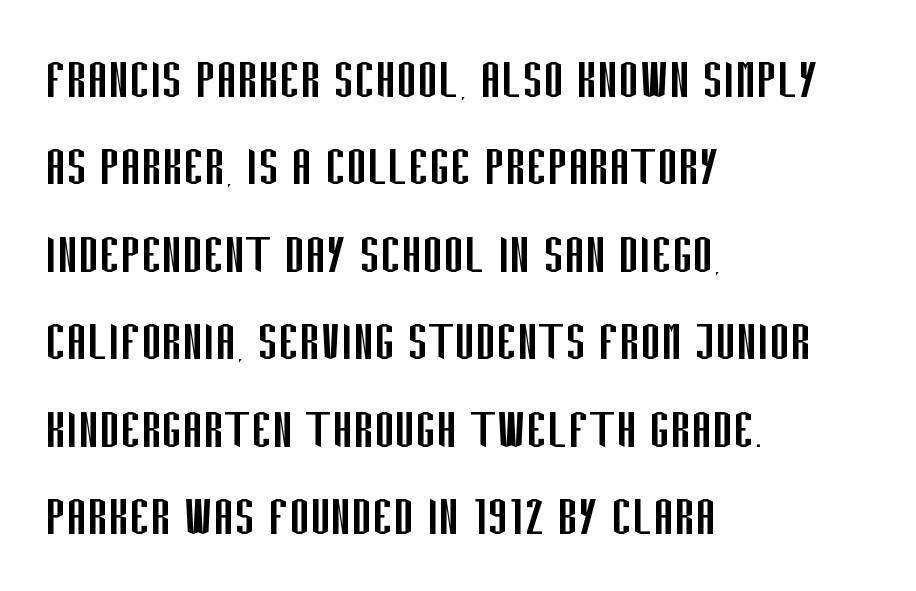
{"serif": "no", "italic": "no", "bold": "no", "weight": "regular", "width": "condensed", "stroke_contrast": "low", "x_height": "large", "monospaced": "no", "underline": "no", "align": "left", "line_spacing": "normal", "line_spacing_ratio": 1.41, "letter_spacing": "normal", "letter_spacing_em": 0.0, "glyph_px": 62}
